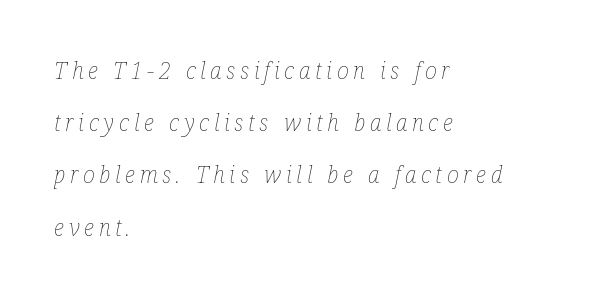
{"italic": "yes", "lean": "right", "slant_degrees": 12, "bold": "no", "underline": "no", "align": "left", "line_spacing": "loose", "line_spacing_ratio": 2.27, "letter_spacing": "wide", "letter_spacing_em": 0.2, "glyph_px": 23}
